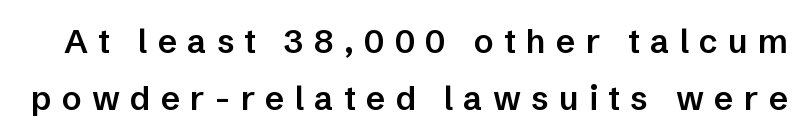
Q: Is the text bold? A: Semi-bold.
Q: Is the text italic (slanted)? A: No, it is upright.
Q: Is the typeface a serif or a sans-serif typeface? A: Sans-serif.
Q: Is the text underlined? A: No.
Q: Is the spacing between letters normal or unusually wide? A: Unusually wide.
Q: Width (condensed, normal, or wide)? A: Normal.
Q: Stroke contrast? A: Low.
Q: x-height? A: Medium.
Q: Monospaced? A: No.
